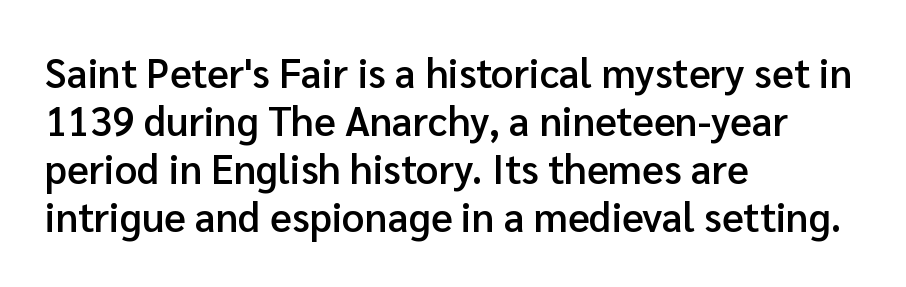
Anything drawn beneath the words? Only blank space. Heft: intermediate — a semibold. A classic flush-left, rag-right setting is used for this passage. Classification — sans serif.
